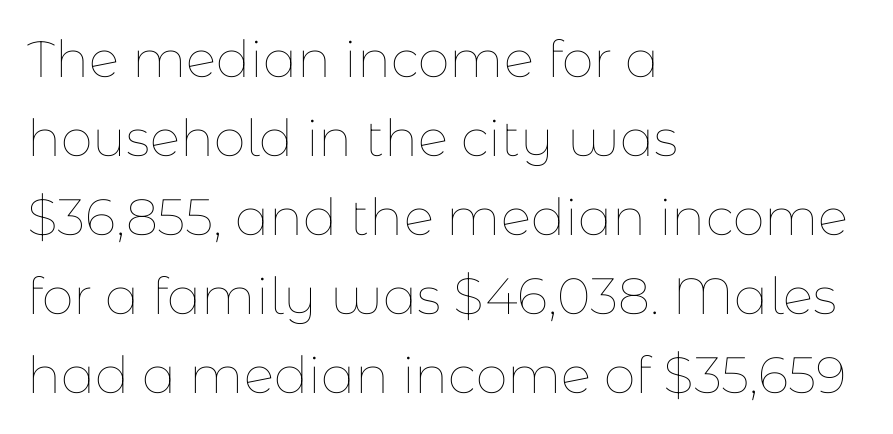
Beneath every word, the page is bare. This sample keeps an unexceptional amount of space between lines. Proportional: the letters do not fall into vertical columns. What stands out about the letter spacing? Nothing — it is the standard amount. Heaviness? Minimal to ordinary, like unemphasized prose. Alignment: flush left.
